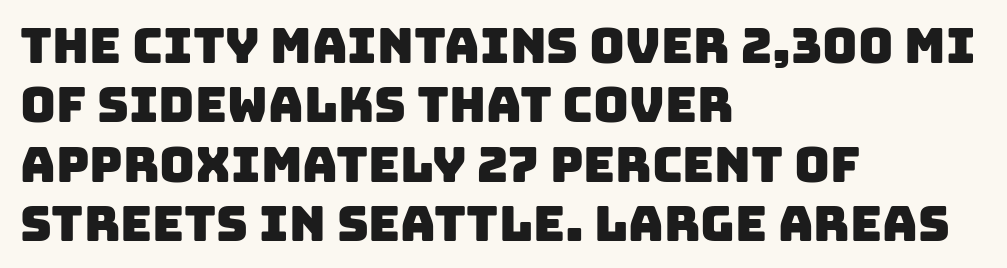
{"serif": "no", "width": "normal", "stroke_contrast": "low", "x_height": "large", "monospaced": "no", "underline": "no", "align": "left", "line_spacing_ratio": 1.21, "letter_spacing": "normal", "letter_spacing_em": 0.0, "glyph_px": 49}
